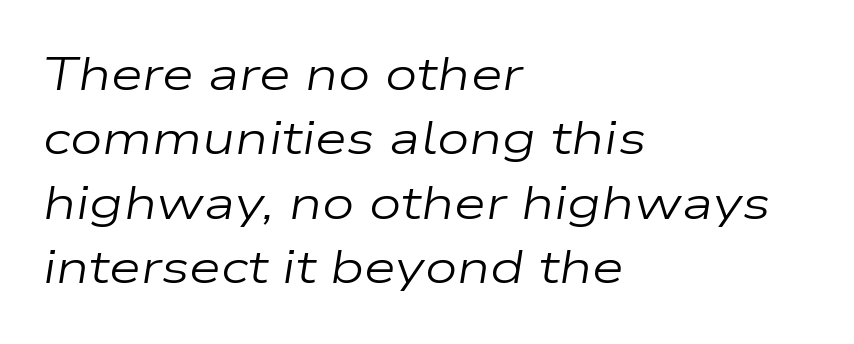
{"italic": "yes", "lean": "right", "slant_degrees": 9, "bold": "no", "weight": "regular", "width": "wide", "stroke_contrast": "low", "x_height": "medium", "monospaced": "no", "underline": "no", "align": "left", "line_spacing": "normal", "line_spacing_ratio": 1.4, "letter_spacing": "normal", "letter_spacing_em": 0.0, "glyph_px": 46}
